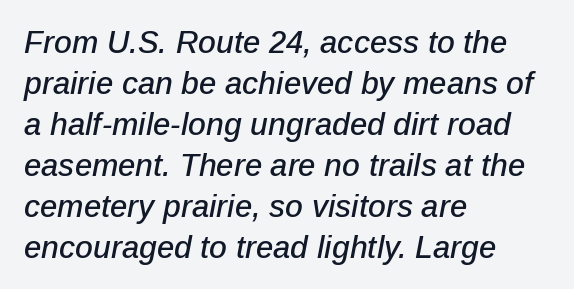
Q: Is the text italic (slanted)? A: Yes, it leans right by about 12 degrees.
Q: Is the text underlined? A: No.
Q: How is the paragraph aligned? A: Left-aligned.
Q: Is the spacing between letters normal or unusually wide? A: Normal.
Q: Is the spacing between lines tight, normal or loose? A: Normal.
Q: Width (condensed, normal, or wide)? A: Normal.
Q: Stroke contrast? A: Low.
Q: x-height? A: Medium.
Q: Monospaced? A: No.
